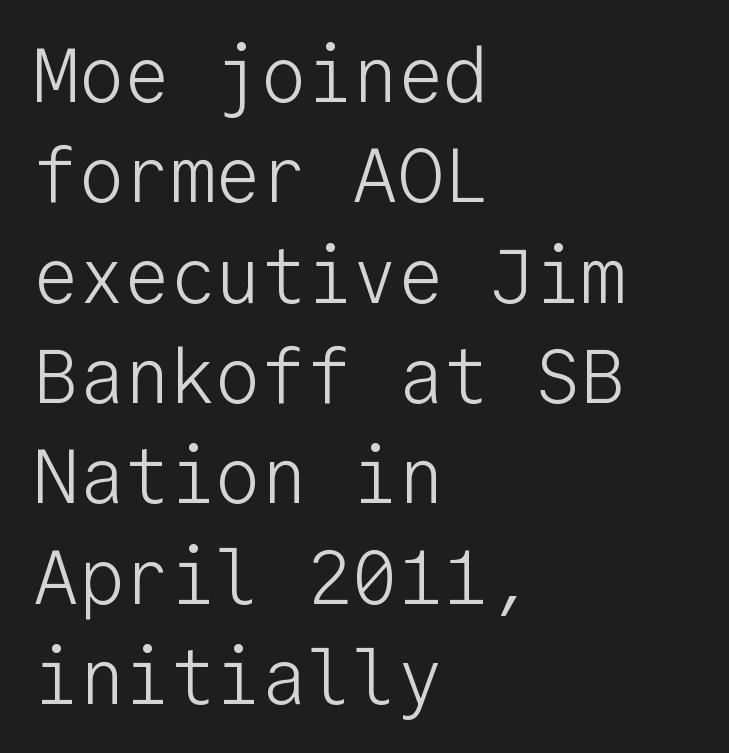
Compared with a centered layout, this one pins lines to the left instead. Is there much room between lines? A standard amount, neither cramped nor airy. The face used here is monospaced, like something from a code editor. Descenders are the only things crossing below the line. No letter is thick-stroked: the sample isn't bold. A sans-serif font was chosen for this passage.
